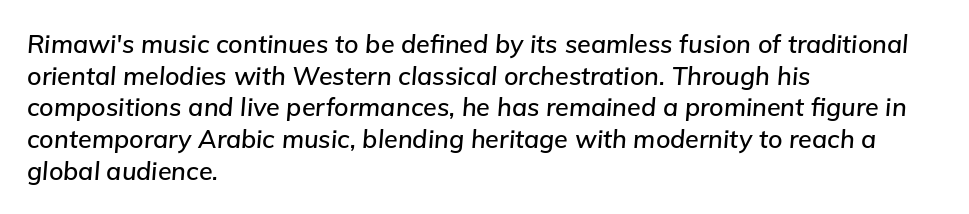
{"italic": "yes", "lean": "right", "slant_degrees": 5, "underline": "no", "align": "left", "line_spacing": "normal", "line_spacing_ratio": 1.27, "letter_spacing": "normal", "letter_spacing_em": 0.0, "glyph_px": 25}
